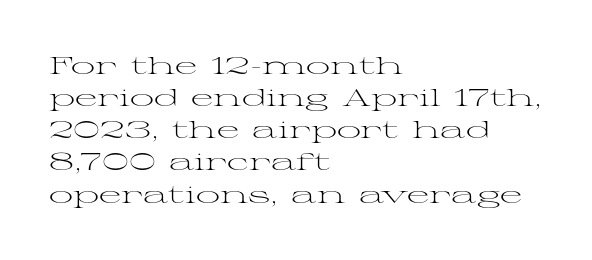
The strip under each line holds only bare page. You could call the tracking neutral — neither tight nor loose. Where is the straight margin? On the left. Upright lettering throughout. The weight tops out at a normal text grade.
